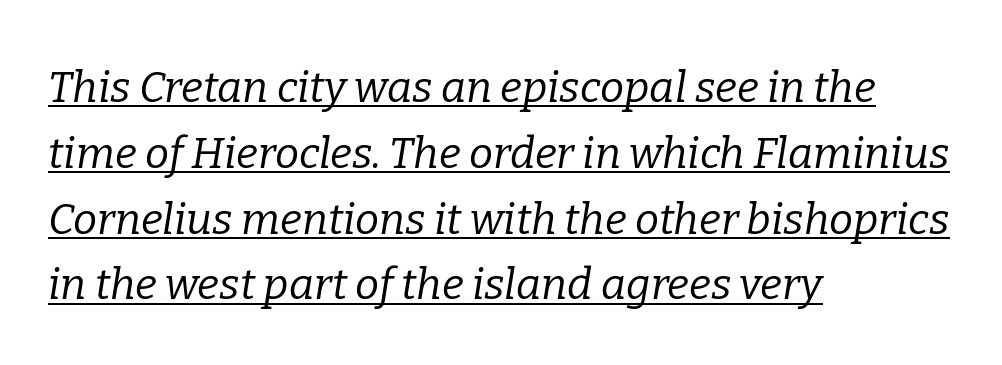
Heaviness? Minimal to ordinary, like unemphasized prose. Each letter's strokes conclude with small projecting serifs. Is this a fixed-width face? No — the glyphs have proportional, varying widths. There's an unmistakable incline to the writing here. This is underlined copy, the kind a proofreader might mark for attention. Short and long lines alike share a common starting point at left.
